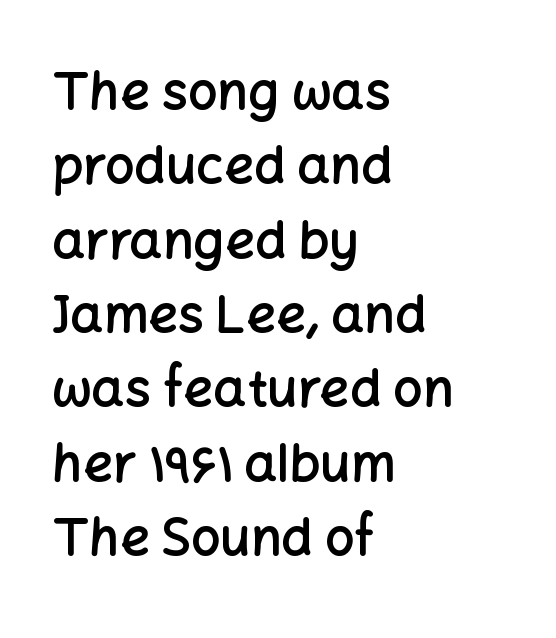
{"serif": "no", "italic": "no", "bold": "semi", "weight": "semibold", "width": "normal", "stroke_contrast": "low", "x_height": "medium", "monospaced": "no", "underline": "no", "align": "left", "line_spacing": "normal", "line_spacing_ratio": 1.43, "letter_spacing": "normal", "letter_spacing_em": 0.0, "glyph_px": 52}
